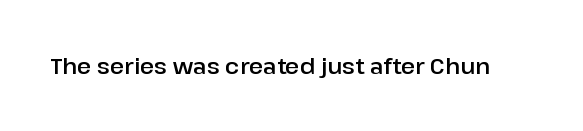
{"italic": "no", "underline": "no", "letter_spacing": "normal", "letter_spacing_em": 0.0, "glyph_px": 22}
